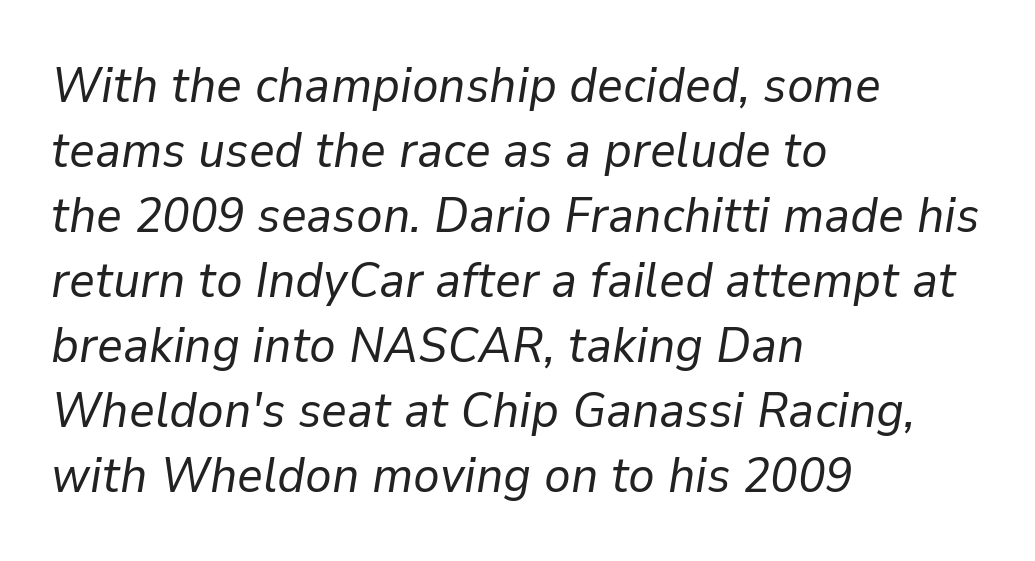
{"italic": "yes", "lean": "right", "slant_degrees": 9, "bold": "no", "weight": "regular", "width": "normal", "stroke_contrast": "low", "x_height": "medium", "monospaced": "no", "underline": "no", "align": "left", "line_spacing": "normal", "line_spacing_ratio": 1.3, "letter_spacing": "normal", "letter_spacing_em": 0.0, "glyph_px": 50}
